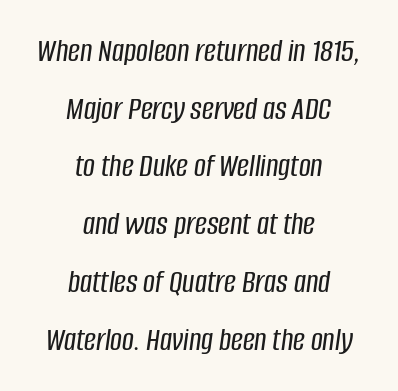
Spacing verdict: proportional, widths tailored to each character. Glance below the letters and you will spot only blank space. The gaps between neighbouring characters are ordinary and unremarkable. It's the slanting kind of type.
